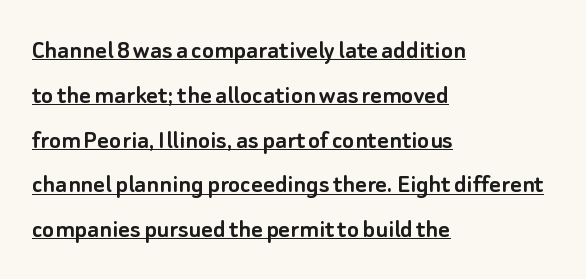
This is sans-serif lettering, the kind often seen on screens and signage. Which margin do the lines hug? The left one — the right edge is uneven. You can see a thin bar hugging the bottom of the glyphs. The space between consecutive lines is moderate.
